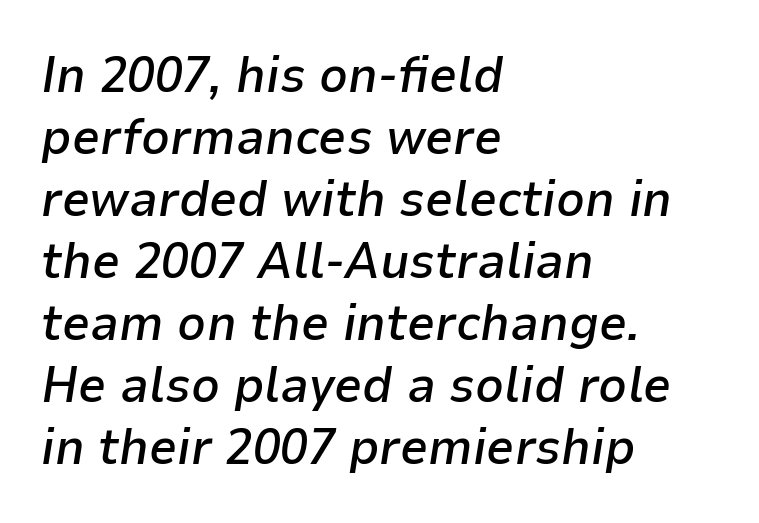
{"italic": "yes", "lean": "right", "slant_degrees": 9, "bold": "semi", "weight": "semibold", "width": "normal", "stroke_contrast": "low", "x_height": "medium", "monospaced": "no", "underline": "no", "align": "left", "line_spacing_ratio": 1.24, "letter_spacing": "normal", "letter_spacing_em": 0.0, "glyph_px": 50}
